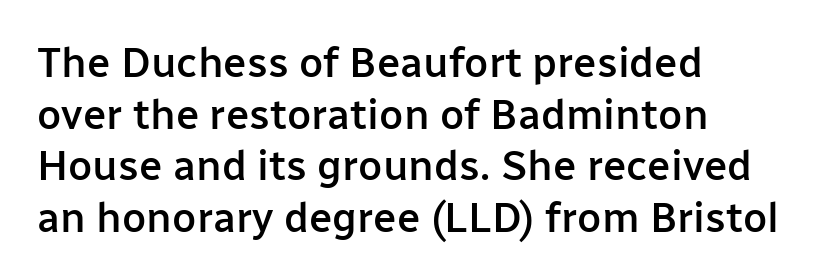
Q: Is the text bold? A: Semi-bold.
Q: Is the text italic (slanted)? A: No, it is upright.
Q: Is the typeface a serif or a sans-serif typeface? A: Sans-serif.
Q: Is the text underlined? A: No.
Q: How is the paragraph aligned? A: Left-aligned.
Q: Is the spacing between letters normal or unusually wide? A: Normal.
Q: Width (condensed, normal, or wide)? A: Normal.
Q: Stroke contrast? A: Low.
Q: x-height? A: Medium.
Q: Monospaced? A: No.
